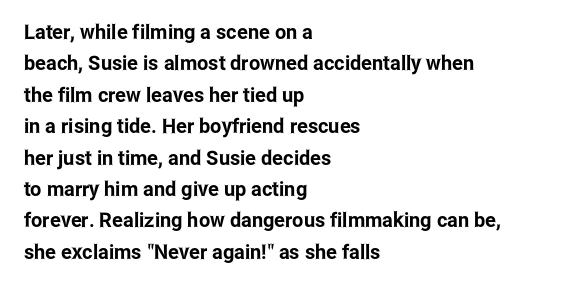
The image shows 20 px text type, upright; set left-aligned, normal line spacing (1.57x), normal letter spacing, not underlined.
